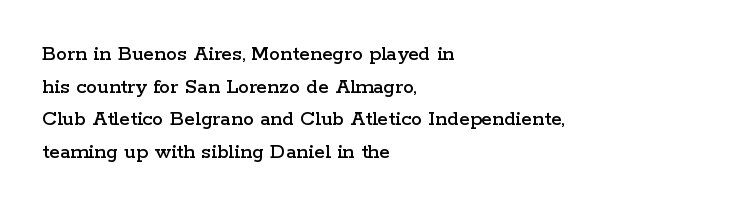
The image shows 22 px text type, upright; set left-aligned, normal line spacing (1.48x), normal letter spacing, not underlined.
